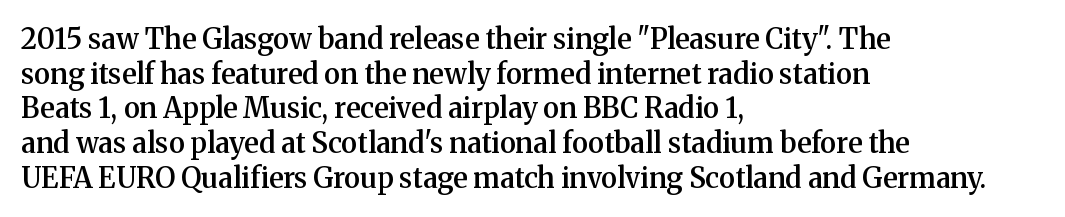
Q: Is the text bold? A: Semi-bold.
Q: Is the text italic (slanted)? A: No, it is upright.
Q: Is the typeface a serif or a sans-serif typeface? A: Serif.
Q: Is the text underlined? A: No.
Q: How is the paragraph aligned? A: Left-aligned.
Q: Is the spacing between letters normal or unusually wide? A: Normal.
Q: Width (condensed, normal, or wide)? A: Normal.
Q: Stroke contrast? A: Medium.
Q: x-height? A: Medium.
Q: Monospaced? A: No.
